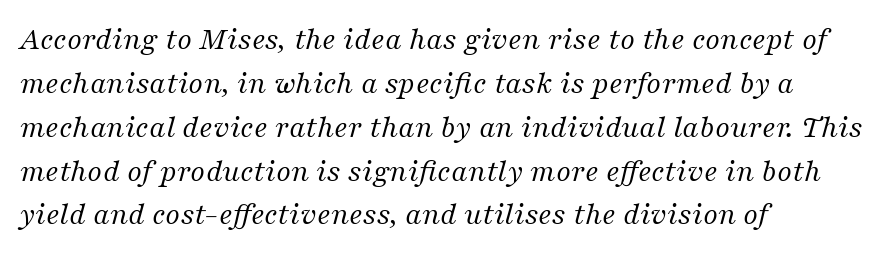
{"serif": "yes", "italic": "yes", "lean": "right", "slant_degrees": 16, "bold": "no", "weight": "regular", "width": "normal", "stroke_contrast": "medium", "x_height": "medium", "monospaced": "no", "underline": "no", "align": "left", "line_spacing": "normal", "line_spacing_ratio": 1.37, "letter_spacing": "normal", "letter_spacing_em": 0.0, "glyph_px": 32}
